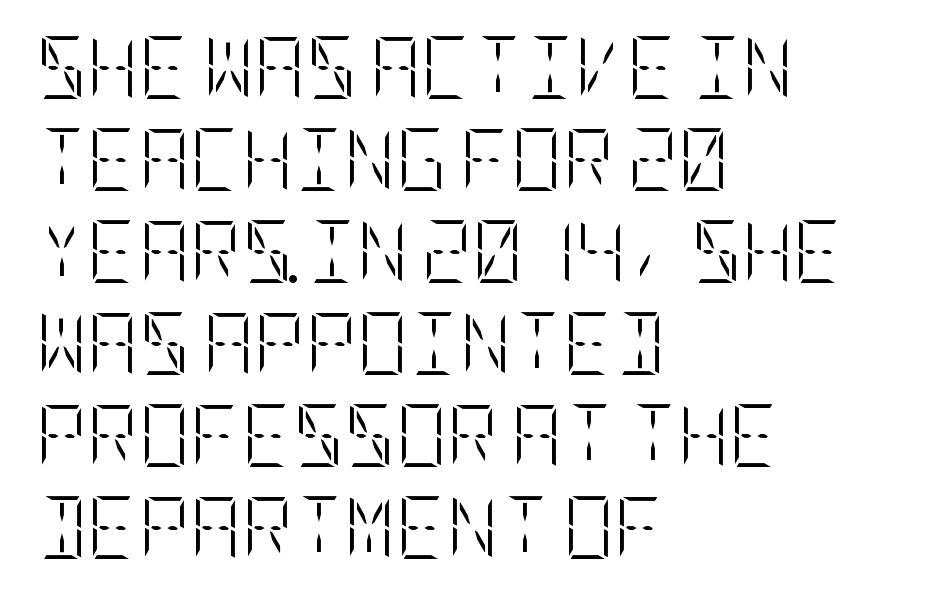
The characters are drawn with everyday or finer stroke widths. Characters follow at the spacing the type designer built in. The glyphs are unaccompanied by any horizontal stroke below them. A classic flush-left, rag-right setting is used for this passage. Whoever set this chose a conventional vertical rhythm.
